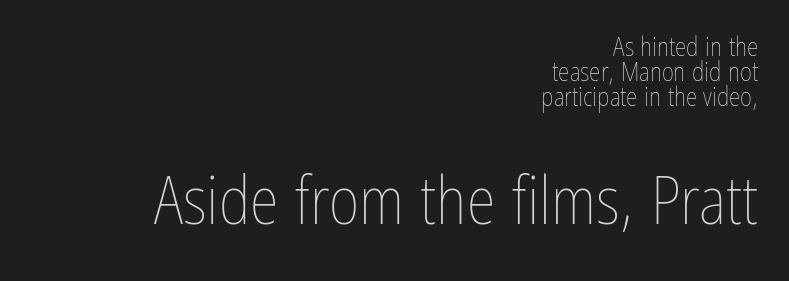
Do the letters lean? They stand straight. The paragraph has a hard right edge and a soft left edge. Stroke thickness stays within the range of a standard reading face or lighter. The emphasis by scale lands on block number two, below.
